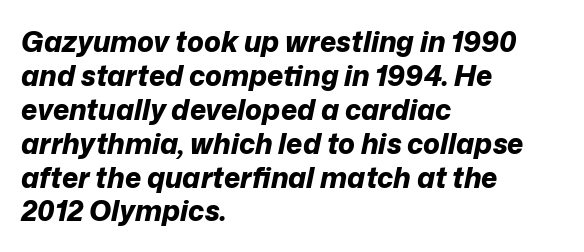
Compared with an ordinary text face, these strokes are far heavier — a full bold. An italicized treatment has been applied to the whole sample. This sample has the flowing, uneven cadence of proportional lettering. The gaps between neighbouring characters are ordinary and unremarkable.
